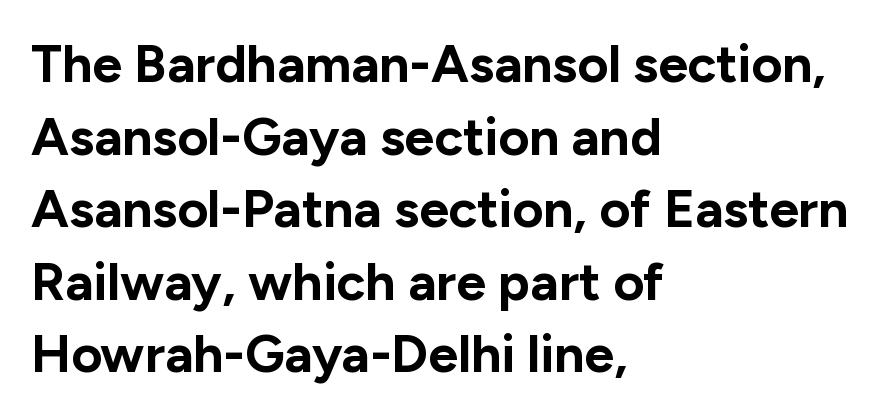
Descenders hang freely into open space. Letter spacing: default. These lines sit exactly where default settings would place them. The rag falls on the right side of this text block. Is this a sans? Yes — the strokes have no serifs. Looks like regular typesetting: each glyph gets only the width it needs.
